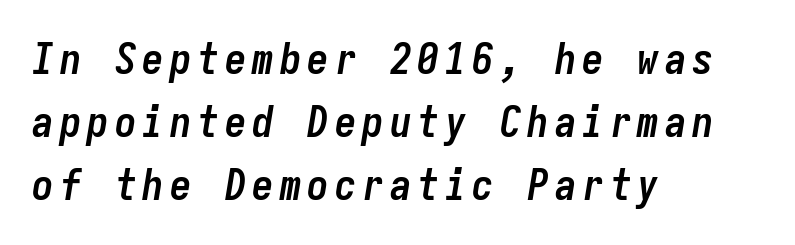
{"italic": "yes", "lean": "right", "slant_degrees": 9, "bold": "yes", "weight": "semibold", "width": "condensed", "stroke_contrast": "low", "x_height": "medium", "monospaced": "yes", "underline": "no", "align": "left", "line_spacing": "normal", "line_spacing_ratio": 1.46, "glyph_px": 43}
